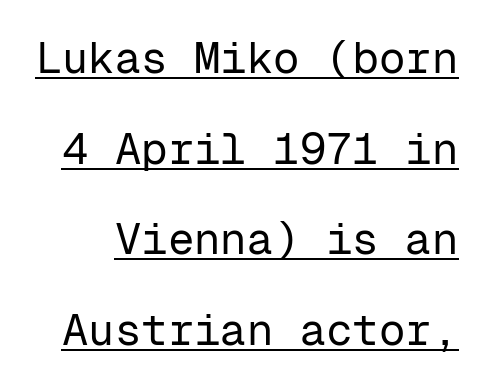
The letterforms sit shoulder to shoulder at normal distance. Quick note: interline space is abundant. Think of a typewriter: that constant character pitch is what you see here. The letterforms sit at book weight or below.
